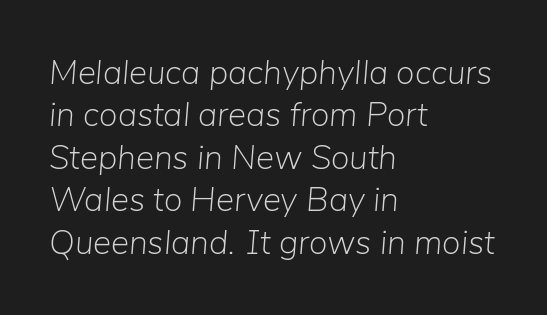
{"italic": "yes", "lean": "right", "slant_degrees": 5, "bold": "no", "weight": "light", "width": "normal", "stroke_contrast": "low", "x_height": "medium", "monospaced": "no", "underline": "no", "align": "left", "line_spacing": "normal", "line_spacing_ratio": 1.25, "letter_spacing": "normal", "letter_spacing_em": 0.0, "glyph_px": 34}
